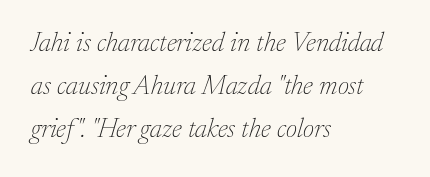
{"italic": "yes", "lean": "right", "slant_degrees": 17, "bold": "no", "underline": "no", "align": "left", "line_spacing": "normal", "line_spacing_ratio": 1.6, "letter_spacing": "normal", "letter_spacing_em": 0.0, "glyph_px": 27}
